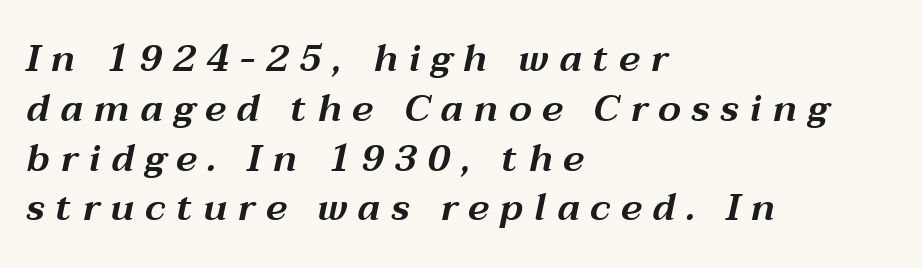
{"italic": "yes", "lean": "right", "slant_degrees": 12, "width": "wide", "stroke_contrast": "medium", "x_height": "medium", "monospaced": "no", "underline": "no", "align": "left", "line_spacing": "normal", "line_spacing_ratio": 1.31, "letter_spacing": "wide", "letter_spacing_em": 0.28, "glyph_px": 38}
